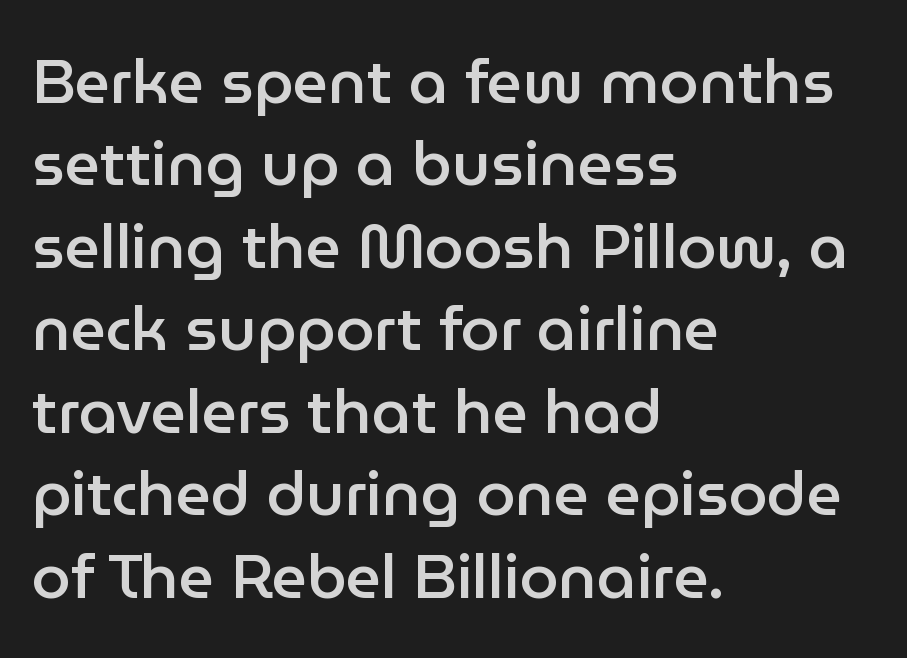
Q: Is the text bold? A: Semi-bold.
Q: Is the text italic (slanted)? A: No, it is upright.
Q: Is the typeface a serif or a sans-serif typeface? A: Sans-serif.
Q: Is the text underlined? A: No.
Q: How is the paragraph aligned? A: Left-aligned.
Q: Is the spacing between letters normal or unusually wide? A: Normal.
Q: Is the spacing between lines tight, normal or loose? A: Normal.
Q: Width (condensed, normal, or wide)? A: Normal.
Q: Stroke contrast? A: Low.
Q: x-height? A: Medium.
Q: Monospaced? A: No.
